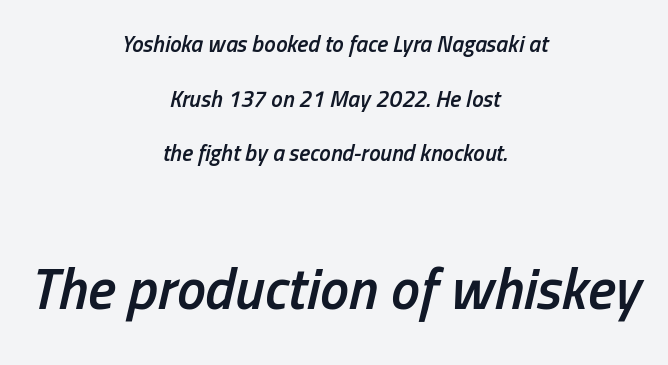
The strokes are fattened partway — semibold, not bold. Would a proofreader flag this as italicized? Yes. The gaps between neighbouring characters are ordinary and unremarkable. The rendering uses natural spacing where letterforms have individual widths. Where is the straight margin? There isn't one; the lines are centered.
